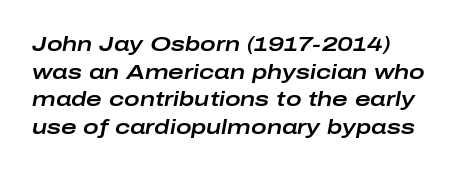
{"italic": "yes", "lean": "right", "slant_degrees": 10, "underline": "no", "align": "left", "line_spacing": "normal", "line_spacing_ratio": 1.32, "letter_spacing": "normal", "letter_spacing_em": 0.0, "glyph_px": 21}
